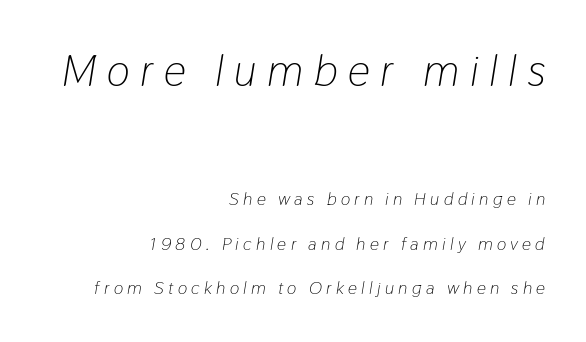
The image shows 44 px light, condensed type, italic (leaning right); set right-aligned, loose line spacing (2.49x), unusually wide letter spacing (+0.24 em), not underlined; the first (top) block is 2.44x larger; low stroke contrast and a medium x-height.
